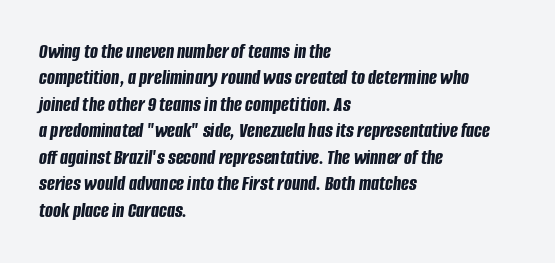
Q: Is the text bold? A: Yes.
Q: Is the text italic (slanted)? A: Yes, it leans right by about 8 degrees.
Q: Is the text underlined? A: No.
Q: How is the paragraph aligned? A: Left-aligned.
Q: Is the spacing between letters normal or unusually wide? A: Normal.
Q: Is the spacing between lines tight, normal or loose? A: Normal.
